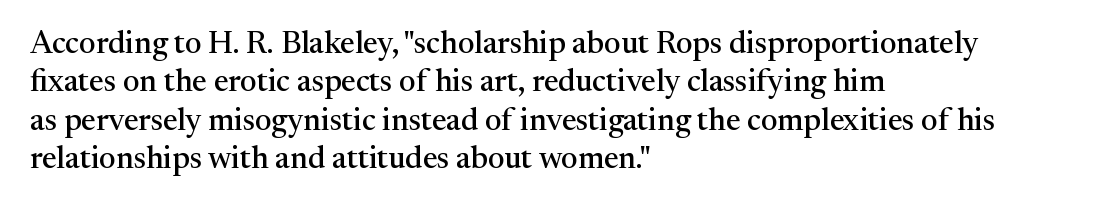
Q: Is the text italic (slanted)? A: No, it is upright.
Q: Is the typeface a serif or a sans-serif typeface? A: Serif.
Q: Is the text underlined? A: No.
Q: How is the paragraph aligned? A: Left-aligned.
Q: Is the spacing between letters normal or unusually wide? A: Normal.
Q: Width (condensed, normal, or wide)? A: Normal.
Q: Stroke contrast? A: Medium.
Q: x-height? A: Medium.
Q: Monospaced? A: No.
